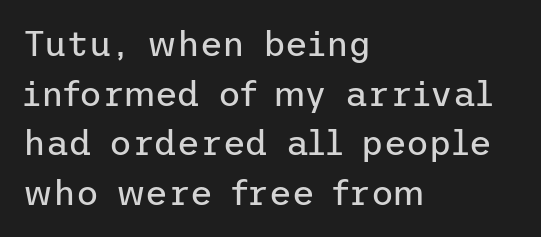
Q: Is the text bold? A: No.
Q: Is the text italic (slanted)? A: No, it is upright.
Q: Is the typeface a serif or a sans-serif typeface? A: Sans-serif.
Q: Is the text underlined? A: No.
Q: How is the paragraph aligned? A: Left-aligned.
Q: Is the spacing between letters normal or unusually wide? A: Normal.
Q: Is the spacing between lines tight, normal or loose? A: Normal.
Q: Width (condensed, normal, or wide)? A: Normal.
Q: Stroke contrast? A: Low.
Q: x-height? A: Medium.
